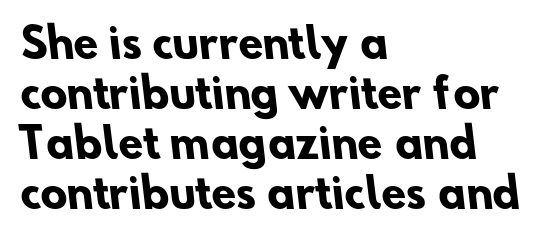
The rendering uses a moderate line-height, typical for paragraphs. Bold? Absolutely — the strokes are thick and heavy. The horizontal fit of the characters is conventional and even. Varying glyph widths throughout — classic text-font behaviour. Font category for this specimen: sans-serif. The foot of each line stays bare and open.
